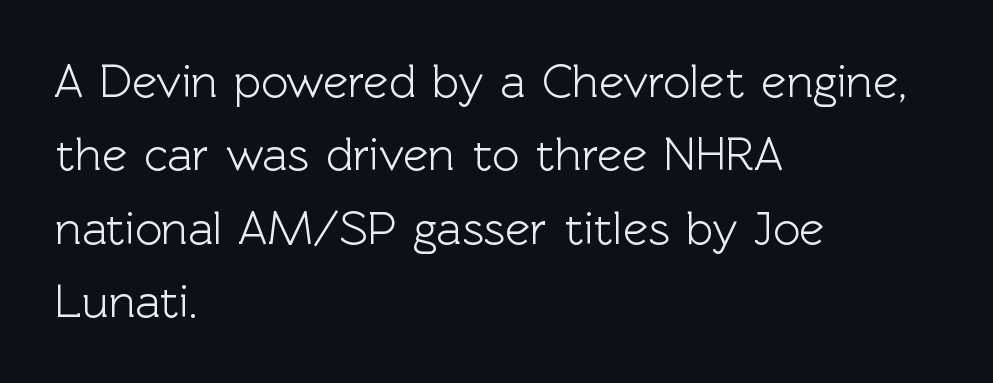
A typesetter would call this leading conventional body-copy spacing. A classic flush-left, rag-right setting is used for this passage. The typeface chosen for these lines omits serifs. The space beneath each line is pristine and unruled. The letterforms sit shoulder to shoulder at normal distance. The lettering holds an erect, upright posture throughout.
